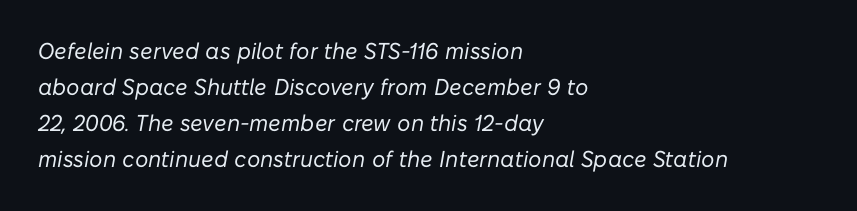
Q: Is the text bold? A: No.
Q: Is the text italic (slanted)? A: Yes, it leans right by about 10 degrees.
Q: Is the text underlined? A: No.
Q: How is the paragraph aligned? A: Left-aligned.
Q: Is the spacing between letters normal or unusually wide? A: Normal.
Q: Is the spacing between lines tight, normal or loose? A: Normal.
